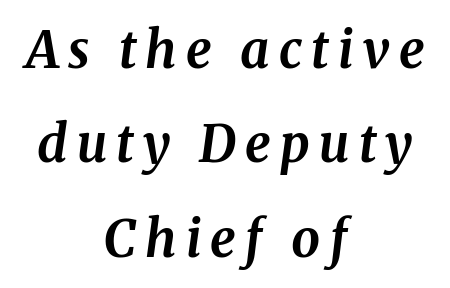
Q: Is the text bold? A: Yes.
Q: Is the text italic (slanted)? A: Yes, it leans right by about 8 degrees.
Q: Is the text underlined? A: No.
Q: How is the paragraph aligned? A: Centered.
Q: Width (condensed, normal, or wide)? A: Normal.
Q: Stroke contrast? A: Medium.
Q: x-height? A: Medium.
Q: Monospaced? A: No.
